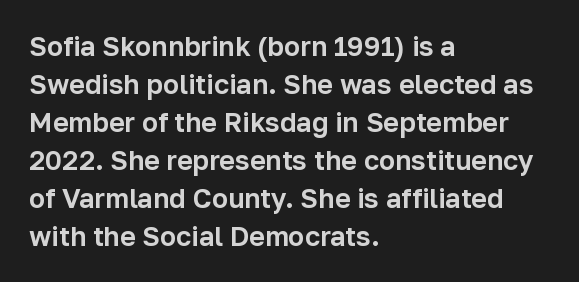
The image shows 27 px text type, upright; set left-aligned, normal line spacing (1.41x), normal letter spacing, not underlined.
